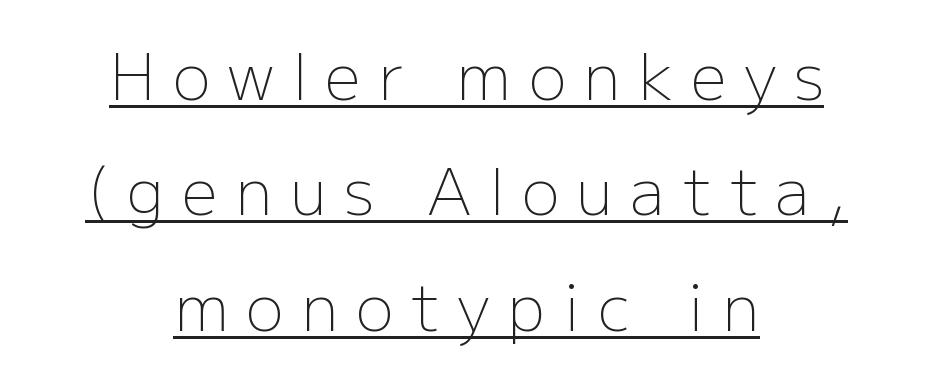
Q: Is the text bold? A: No.
Q: Is the text italic (slanted)? A: No, it is upright.
Q: Is the typeface a serif or a sans-serif typeface? A: Sans-serif.
Q: Is the text underlined? A: Yes.
Q: How is the paragraph aligned? A: Centered.
Q: Is the spacing between letters normal or unusually wide? A: Unusually wide.
Q: Width (condensed, normal, or wide)? A: Normal.
Q: Stroke contrast? A: Low.
Q: x-height? A: Medium.
Q: Monospaced? A: No.
